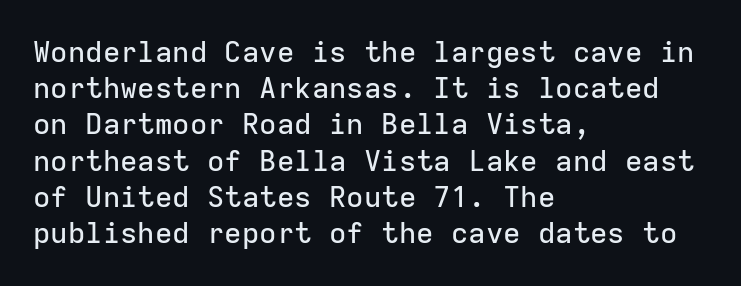
Q: Is the text italic (slanted)? A: No, it is upright.
Q: Is the typeface a serif or a sans-serif typeface? A: Sans-serif.
Q: Is the text underlined? A: No.
Q: How is the paragraph aligned? A: Left-aligned.
Q: Is the spacing between letters normal or unusually wide? A: Normal.
Q: Is the spacing between lines tight, normal or loose? A: Normal.
Q: Width (condensed, normal, or wide)? A: Normal.
Q: Stroke contrast? A: Low.
Q: x-height? A: Medium.
Q: Monospaced? A: Yes.
